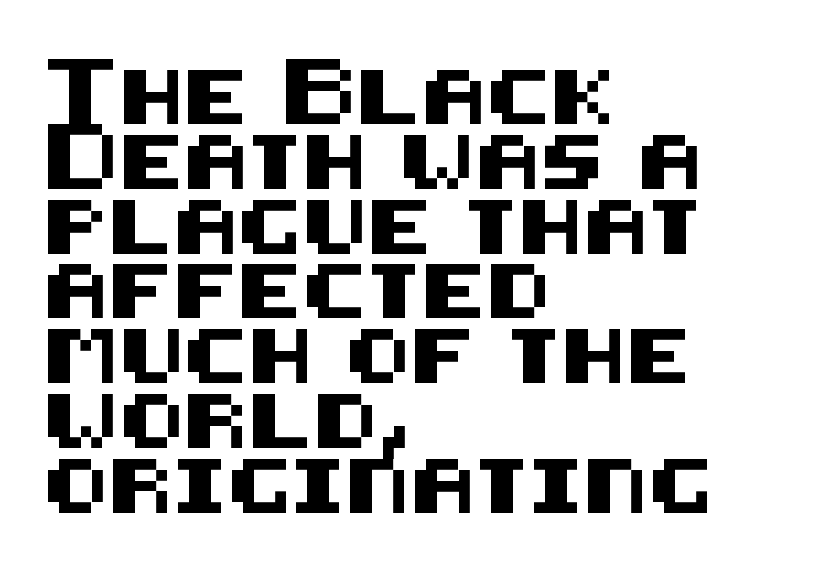
{"serif": "no", "italic": "no", "width": "normal", "stroke_contrast": "medium", "x_height": "large", "underline": "no", "align": "left", "line_spacing_ratio": 1.2, "letter_spacing": "normal", "letter_spacing_em": 0.0, "glyph_px": 54}
